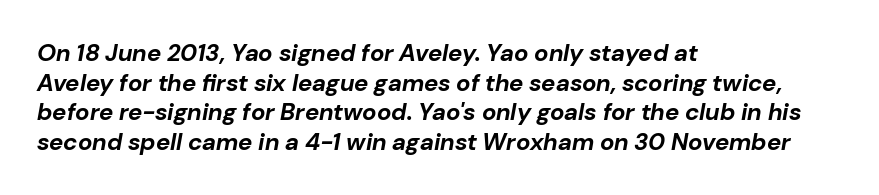
{"italic": "yes", "lean": "right", "slant_degrees": 10, "bold": "yes", "underline": "no", "align": "left", "line_spacing_ratio": 1.23, "letter_spacing": "normal", "letter_spacing_em": 0.0, "glyph_px": 24}
